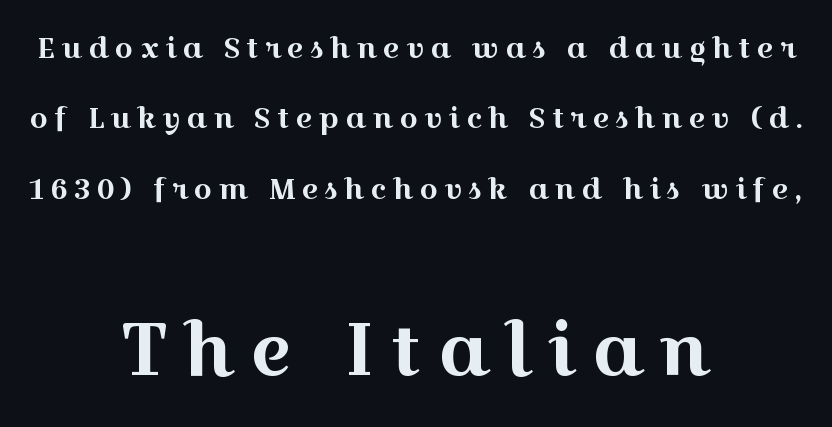
The image shows 73 px wide serif type, upright; set centered, loose line spacing (2.43x), unusually wide letter spacing (+0.21 em), not underlined; the second (bottom) block is 2.52x larger; a medium x-height.
